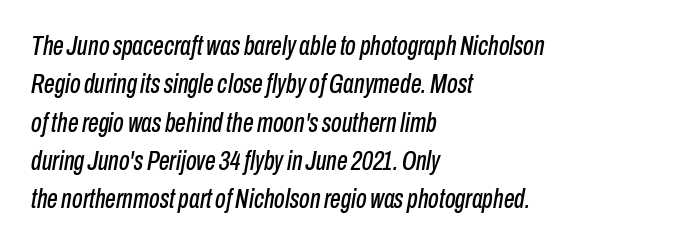
The image shows 27 px text type, italic (leaning right); set left-aligned, normal line spacing (1.42x), normal letter spacing, not underlined.
